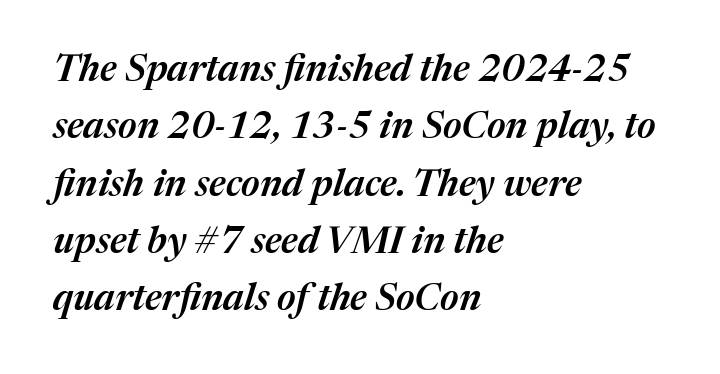
These words are printed semibold, heavier than regular yet not bold. You could call the tracking neutral — neither tight nor loose. Anything drawn beneath the words? Only blank space. This sample has the flowing, uneven cadence of proportional lettering. What's the leading like? Ordinary, nothing unusual. The passage is arranged the way most books set body copy — flush left.
